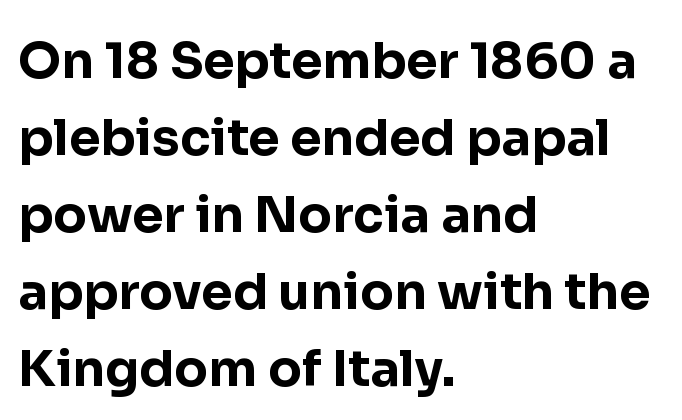
These lines keep a tight, regular rhythm from letter to letter. The characters display no serif detailing; their extremities are plain. Horizontal alignment here is leftward, the default for most running prose. This sample keeps an unexceptional amount of space between lines. The passage shown is emphatically bold.
